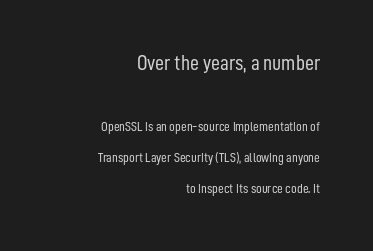
The image shows 22 px text type, upright; set right-aligned, loose line spacing (2.23x), normal letter spacing, not underlined; the first (top) block is 1.57x larger.
